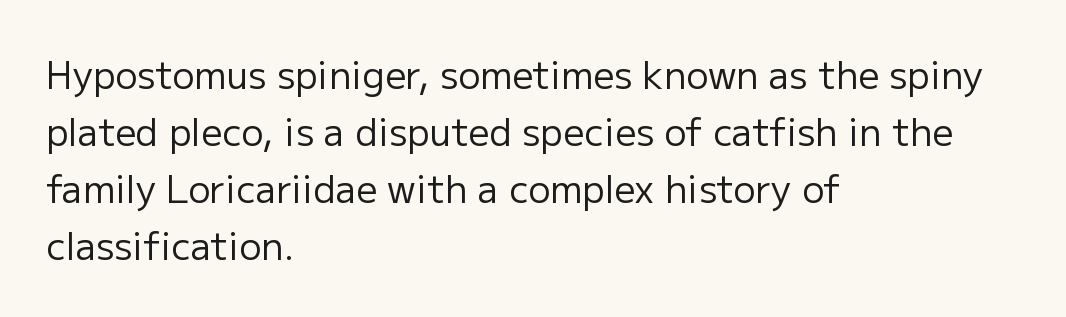
{"serif": "no", "italic": "no", "bold": "no", "weight": "regular", "width": "normal", "stroke_contrast": "low", "x_height": "medium", "monospaced": "no", "underline": "no", "align": "left", "line_spacing": "normal", "line_spacing_ratio": 1.54, "letter_spacing": "normal", "letter_spacing_em": 0.0, "glyph_px": 37}
